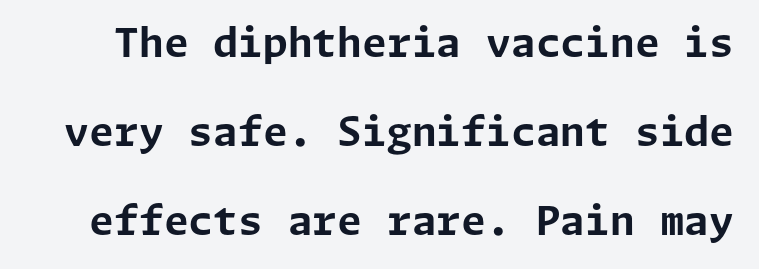
The rendering keeps characters at their native spacing. The strokes are fattened all the way to bold. The zone under the glyphs is completely vacant. The lettering holds an erect, upright posture throughout.
